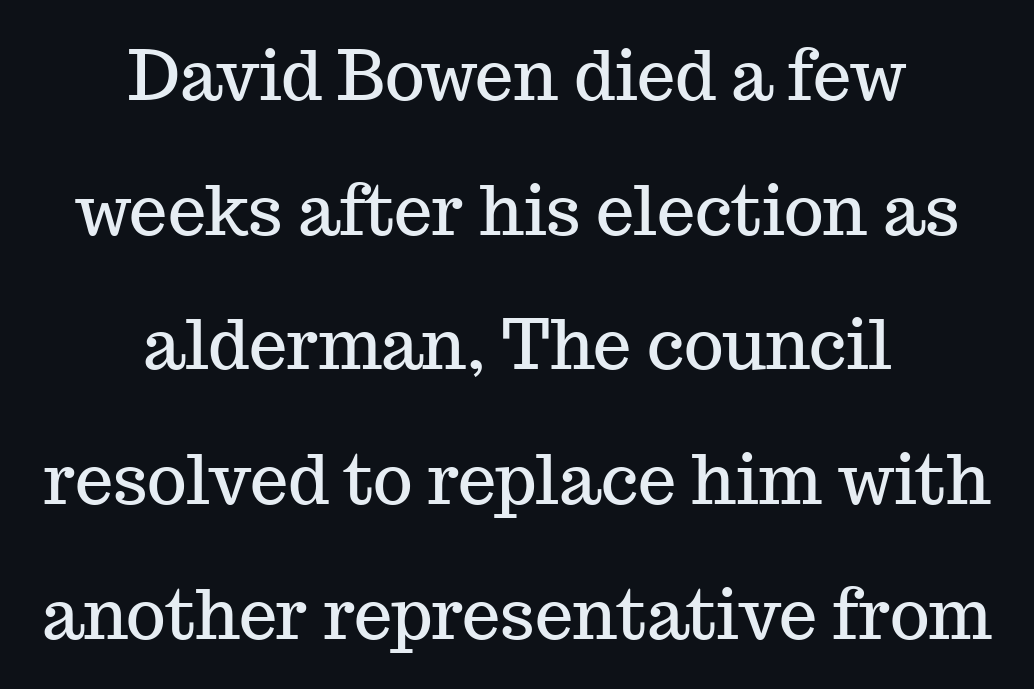
{"serif": "yes", "italic": "no", "width": "normal", "stroke_contrast": "medium", "x_height": "medium", "monospaced": "no", "underline": "no", "align": "center", "line_spacing": "loose", "line_spacing_ratio": 1.98, "letter_spacing": "normal", "letter_spacing_em": 0.0, "glyph_px": 68}
